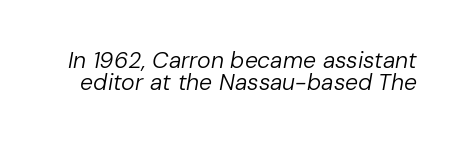
{"italic": "yes", "lean": "right", "slant_degrees": 10, "bold": "no", "underline": "no", "line_spacing": "tight", "line_spacing_ratio": 0.96, "letter_spacing": "normal", "letter_spacing_em": 0.0, "glyph_px": 23}
